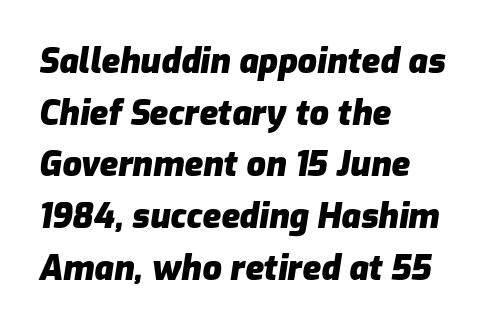
The type is set solid horizontally, with unmodified tracking. Horizontally, the lines are justified to the leading edge only. Here the designer chose a conventional face with non-uniform glyph widths. The lettering tilts uniformly, giving the passage an italic look. Regarding leading, the lines here are spaced in the standard way.
